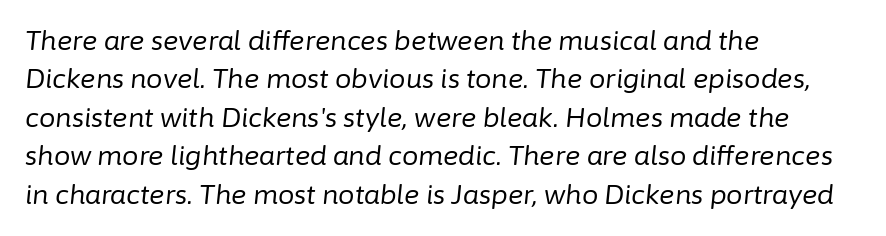
The image shows 26 px text type, italic (leaning right); set left-aligned, normal line spacing (1.48x), normal letter spacing, not underlined.
